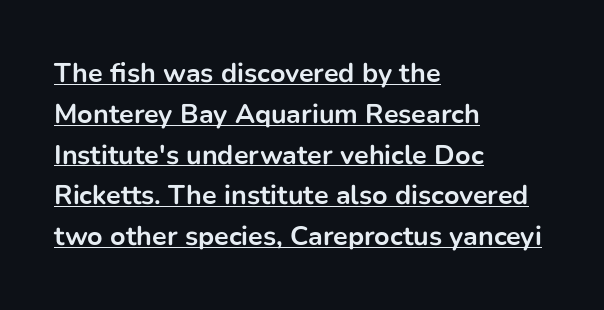
Summary of weight: heavy, a full bold. The face used here appears with an underline applied. Summary of vertical rhythm: regular, with standard interline spacing. If you drew a ruler down the left edge, every line would touch it. Caption: standard tracking, unaltered. Notice how the stems are strictly vertical — no italics here.
